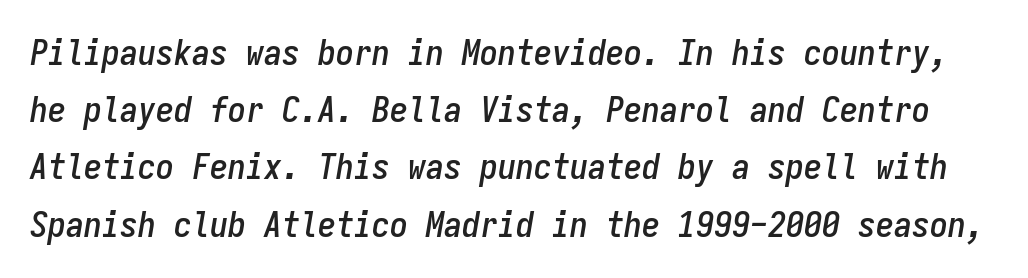
Q: Is the text italic (slanted)? A: Yes, it leans right by about 9 degrees.
Q: Is the text underlined? A: No.
Q: Is the spacing between letters normal or unusually wide? A: Normal.
Q: Is the spacing between lines tight, normal or loose? A: Normal.
Q: Width (condensed, normal, or wide)? A: Condensed.
Q: Stroke contrast? A: Low.
Q: x-height? A: Medium.
Q: Monospaced? A: Yes.
